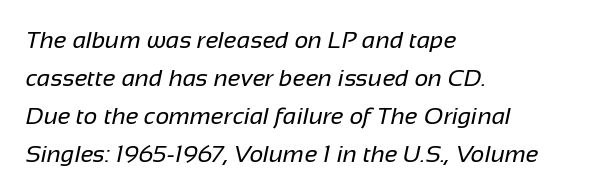
The space beneath each line is pristine and unruled. A normal amount of white space separates one row of letters from the next. Stem width sits at or under what a default text font uses. Alignment: flush left. Tracking here is standard; glyphs follow each other at the usual distance.
